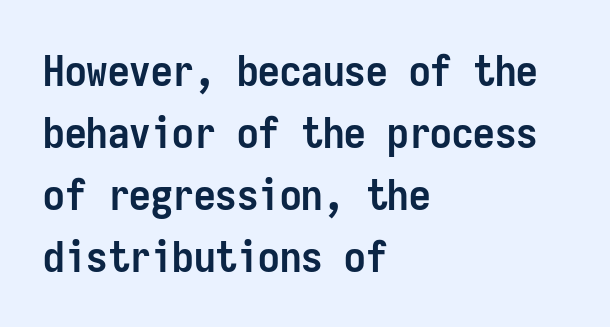
Q: Is the text bold? A: Yes.
Q: Is the text italic (slanted)? A: No, it is upright.
Q: Is the typeface a serif or a sans-serif typeface? A: Sans-serif.
Q: Is the text underlined? A: No.
Q: How is the paragraph aligned? A: Left-aligned.
Q: Is the spacing between letters normal or unusually wide? A: Normal.
Q: Is the spacing between lines tight, normal or loose? A: Normal.
Q: Width (condensed, normal, or wide)? A: Condensed.
Q: Stroke contrast? A: Low.
Q: x-height? A: Medium.
Q: Monospaced? A: Yes.
